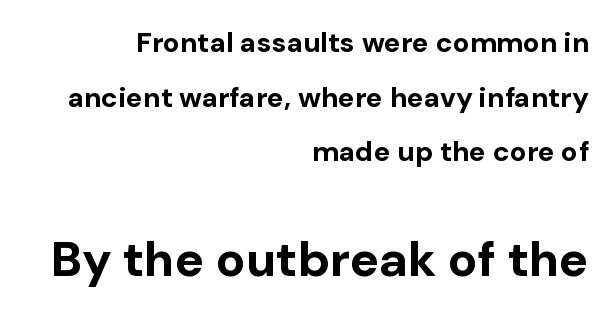
Q: Is the text bold? A: Yes.
Q: Is the text italic (slanted)? A: No, it is upright.
Q: Is the typeface a serif or a sans-serif typeface? A: Sans-serif.
Q: Is the text underlined? A: No.
Q: How is the paragraph aligned? A: Right-aligned.
Q: Is the spacing between letters normal or unusually wide? A: Normal.
Q: Is the spacing between lines tight, normal or loose? A: Loose.
Q: Which block of text is set in a larger size, the first (top) or the second (bottom)? A: The second (bottom) one.
Q: Width (condensed, normal, or wide)? A: Normal.
Q: Stroke contrast? A: Low.
Q: x-height? A: Medium.
Q: Monospaced? A: No.
